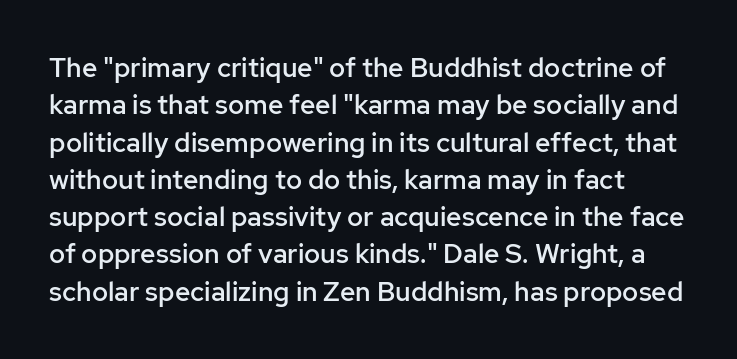
Q: Is the text bold? A: Semi-bold.
Q: Is the text italic (slanted)? A: No, it is upright.
Q: Is the text underlined? A: No.
Q: Is the spacing between letters normal or unusually wide? A: Normal.
Q: Is the spacing between lines tight, normal or loose? A: Normal.
